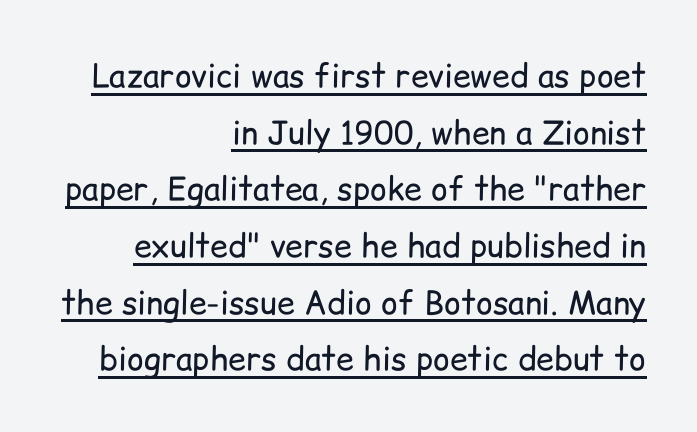
Q: Is the text bold? A: No.
Q: Is the text italic (slanted)? A: No, it is upright.
Q: Is the typeface a serif or a sans-serif typeface? A: Sans-serif.
Q: Is the text underlined? A: Yes.
Q: How is the paragraph aligned? A: Right-aligned.
Q: Is the spacing between letters normal or unusually wide? A: Normal.
Q: Width (condensed, normal, or wide)? A: Normal.
Q: Stroke contrast? A: Low.
Q: x-height? A: Medium.
Q: Monospaced? A: No.
